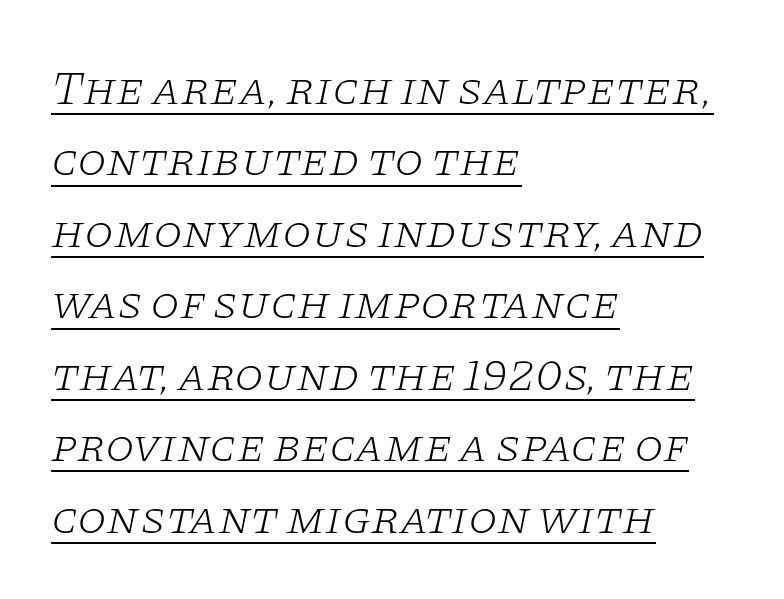
Normally led — the rows are evenly, conventionally spaced. The sample's only ornament is a line tracing under the words. These lines are composed in type with serifs. The letterforms sit shoulder to shoulder at normal distance.
